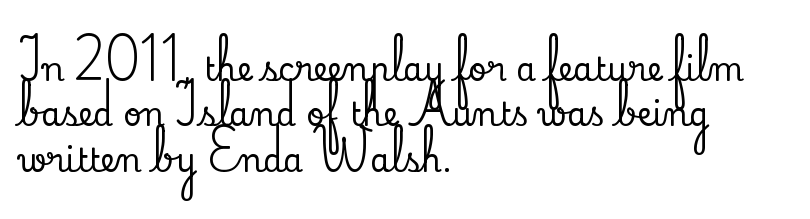
Q: Is the text italic (slanted)? A: No, it is upright.
Q: Is the typeface a serif or a sans-serif typeface? A: Serif.
Q: Is the text underlined? A: No.
Q: How is the paragraph aligned? A: Left-aligned.
Q: Is the spacing between letters normal or unusually wide? A: Normal.
Q: Is the spacing between lines tight, normal or loose? A: Normal.
Q: Width (condensed, normal, or wide)? A: Normal.
Q: Stroke contrast? A: Low.
Q: x-height? A: Small.
Q: Monospaced? A: No.
